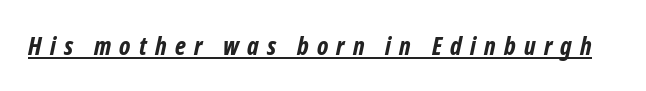
Each word looks stretched out because of the extra space between its letters. Descenders here cross a horizontal rule under the line. Set as a true bold cut, around the 700 mark.
